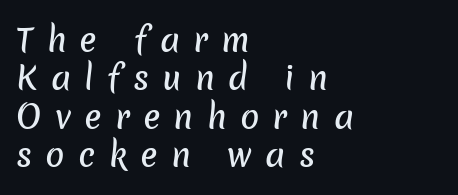
The image shows 32 px sans-serif type; set left-aligned, line spacing 1.2x, unusually wide letter spacing (+0.41 em), not underlined; low stroke contrast and a medium x-height.
